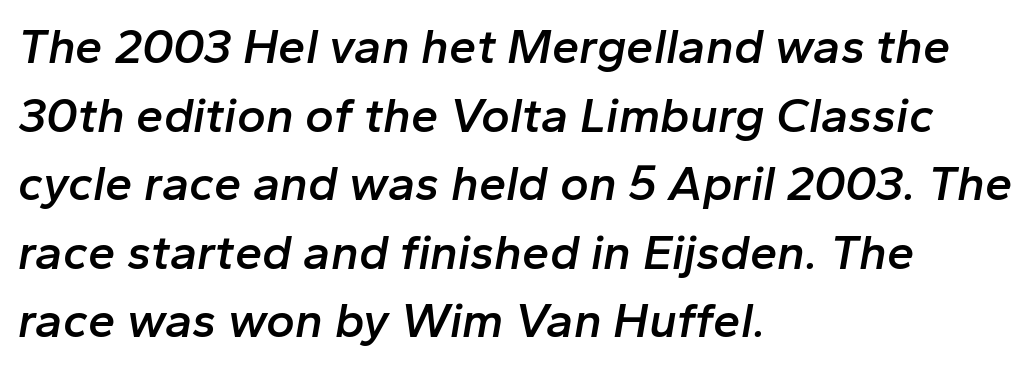
{"italic": "yes", "lean": "right", "slant_degrees": 10, "bold": "semi", "weight": "semibold", "width": "normal", "stroke_contrast": "low", "x_height": "medium", "monospaced": "no", "underline": "no", "align": "left", "line_spacing": "normal", "line_spacing_ratio": 1.4, "letter_spacing": "normal", "letter_spacing_em": 0.0, "glyph_px": 49}
